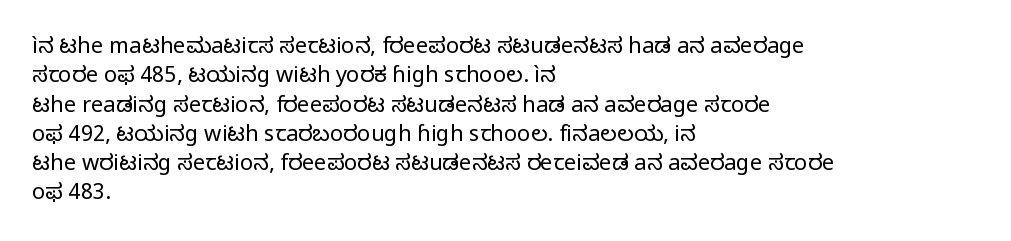
Q: Is the text bold? A: No.
Q: Is the text italic (slanted)? A: No, it is upright.
Q: Is the text underlined? A: No.
Q: How is the paragraph aligned? A: Left-aligned.
Q: Is the spacing between letters normal or unusually wide? A: Normal.
Q: Is the spacing between lines tight, normal or loose? A: Normal.
